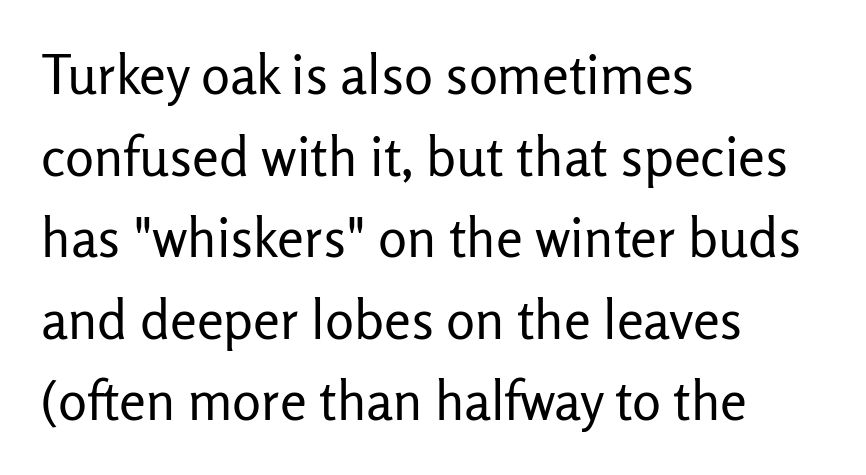
The image shows 54 px regular-weight sans-serif type, upright; set left-aligned, normal line spacing (1.51x), normal letter spacing, not underlined; low stroke contrast and a medium x-height.
